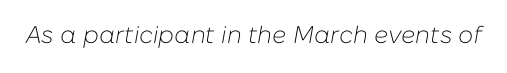
The image shows 24 px text type, italic (leaning right); set normal letter spacing, not underlined.
